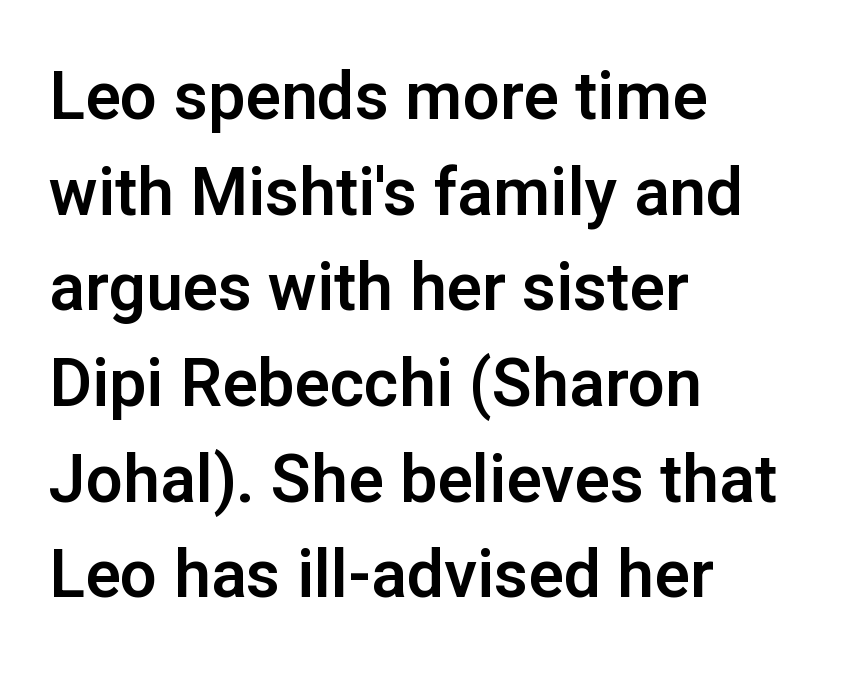
Q: Is the text italic (slanted)? A: No, it is upright.
Q: Is the typeface a serif or a sans-serif typeface? A: Sans-serif.
Q: Is the text underlined? A: No.
Q: How is the paragraph aligned? A: Left-aligned.
Q: Is the spacing between letters normal or unusually wide? A: Normal.
Q: Is the spacing between lines tight, normal or loose? A: Normal.
Q: Width (condensed, normal, or wide)? A: Normal.
Q: Stroke contrast? A: Low.
Q: x-height? A: Medium.
Q: Monospaced? A: No.
